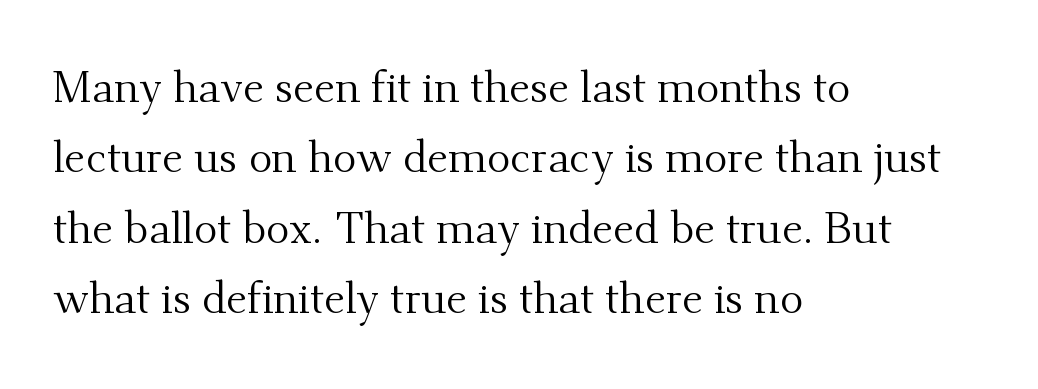
The image shows 44 px regular-weight serif type, upright; set left-aligned, normal line spacing (1.6x), normal letter spacing, not underlined; medium stroke contrast and a small x-height.
